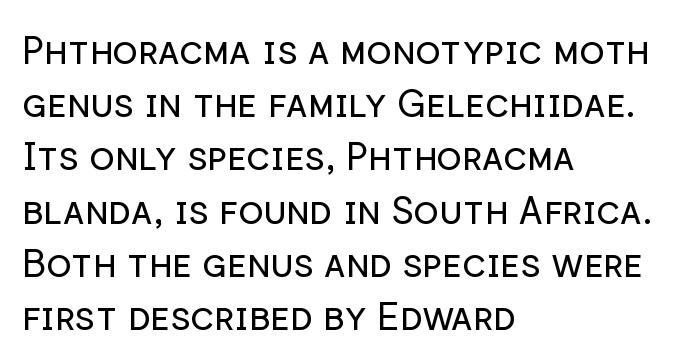
Q: Is the text bold? A: No.
Q: Is the text italic (slanted)? A: No, it is upright.
Q: Is the typeface a serif or a sans-serif typeface? A: Sans-serif.
Q: Is the text underlined? A: No.
Q: How is the paragraph aligned? A: Left-aligned.
Q: Is the spacing between letters normal or unusually wide? A: Normal.
Q: Is the spacing between lines tight, normal or loose? A: Normal.
Q: Width (condensed, normal, or wide)? A: Normal.
Q: Stroke contrast? A: Low.
Q: x-height? A: Medium.
Q: Monospaced? A: No.
